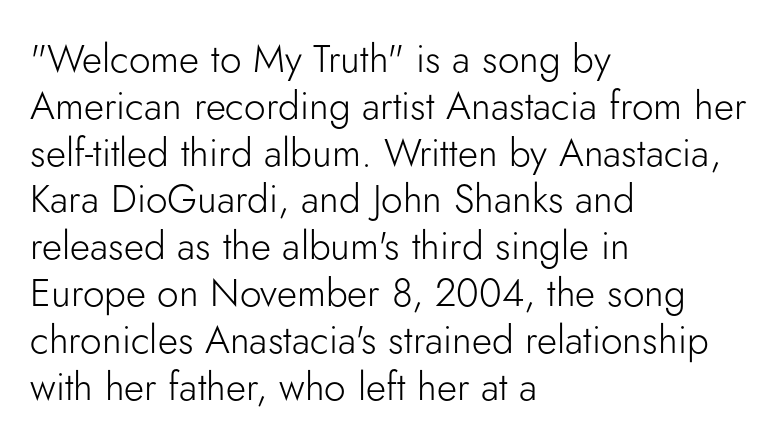
The image shows 39 px light sans-serif type, upright; set left-aligned, line spacing 1.2x, normal letter spacing, not underlined; low stroke contrast and a small x-height.
